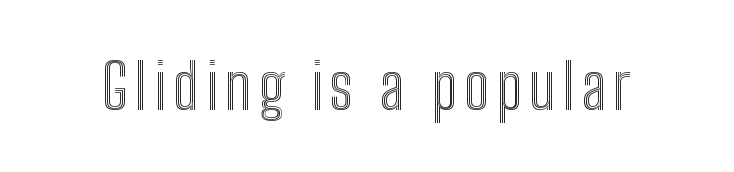
Q: Is the text italic (slanted)? A: No, it is upright.
Q: Is the text underlined? A: No.
Q: Width (condensed, normal, or wide)? A: Condensed.
Q: x-height? A: Medium.
Q: Monospaced? A: No.
